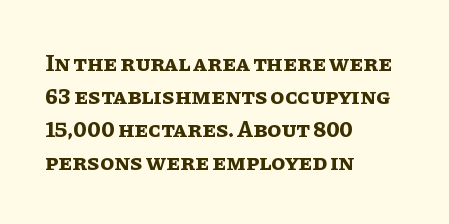
The image shows 23 px bold type, upright; set left-aligned, normal line spacing (1.44x), normal letter spacing, not underlined.
